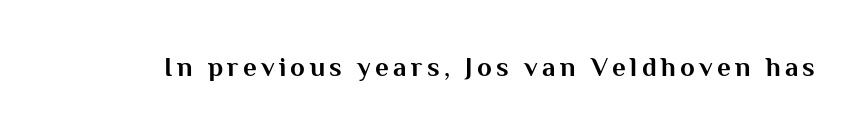
Q: Is the text bold? A: Yes.
Q: Is the text italic (slanted)? A: No, it is upright.
Q: Is the text underlined? A: No.
